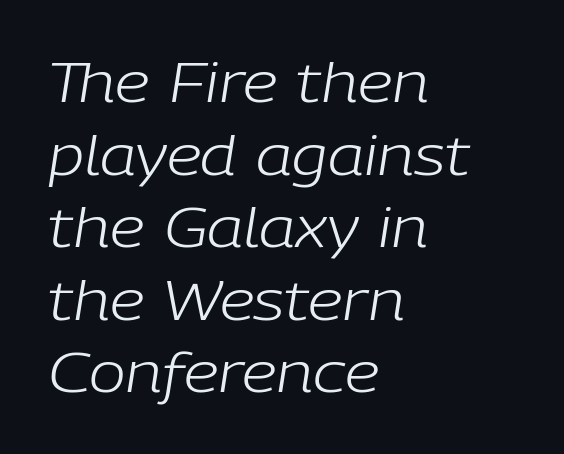
Q: Is the text bold? A: No.
Q: Is the text italic (slanted)? A: Yes, it leans right by about 9 degrees.
Q: Is the text underlined? A: No.
Q: How is the paragraph aligned? A: Left-aligned.
Q: Is the spacing between letters normal or unusually wide? A: Normal.
Q: Is the spacing between lines tight, normal or loose? A: Normal.
Q: Width (condensed, normal, or wide)? A: Normal.
Q: Stroke contrast? A: Low.
Q: x-height? A: Medium.
Q: Monospaced? A: No.
